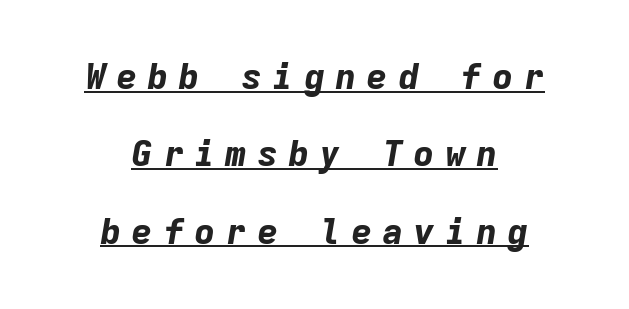
Q: Is the text bold? A: Yes.
Q: Is the text italic (slanted)? A: Yes, it leans right by about 9 degrees.
Q: Is the text underlined? A: Yes.
Q: How is the paragraph aligned? A: Centered.
Q: Is the spacing between letters normal or unusually wide? A: Unusually wide.
Q: Is the spacing between lines tight, normal or loose? A: Loose.
Q: Width (condensed, normal, or wide)? A: Normal.
Q: Stroke contrast? A: Low.
Q: x-height? A: Medium.
Q: Monospaced? A: Yes.
